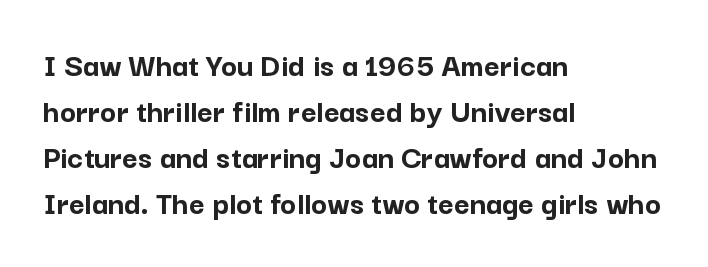
Q: Is the text bold? A: Yes.
Q: Is the text italic (slanted)? A: No, it is upright.
Q: Is the typeface a serif or a sans-serif typeface? A: Sans-serif.
Q: Is the text underlined? A: No.
Q: How is the paragraph aligned? A: Left-aligned.
Q: Is the spacing between letters normal or unusually wide? A: Normal.
Q: Is the spacing between lines tight, normal or loose? A: Normal.
Q: Width (condensed, normal, or wide)? A: Normal.
Q: Stroke contrast? A: Low.
Q: x-height? A: Medium.
Q: Monospaced? A: No.
